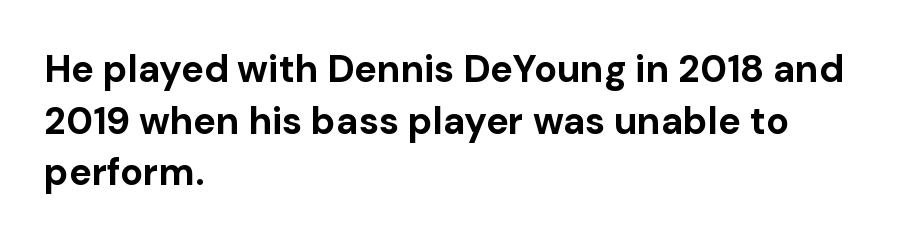
The image shows 38 px bold sans-serif type, upright; set left-aligned, normal line spacing (1.36x), normal letter spacing, not underlined; low stroke contrast and a medium x-height.
